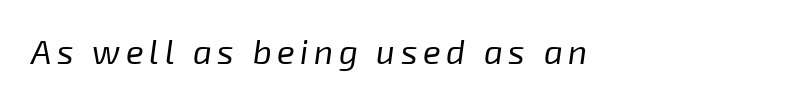
{"italic": "yes", "lean": "right", "slant_degrees": 8, "bold": "no", "weight": "regular", "width": "normal", "stroke_contrast": "low", "x_height": "medium", "monospaced": "no", "underline": "no", "glyph_px": 33}
